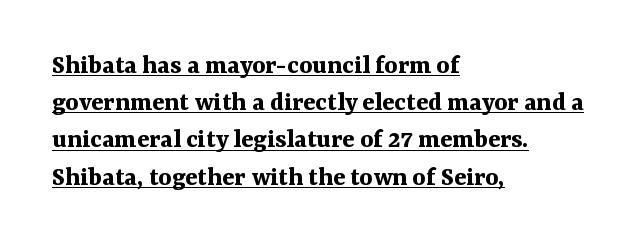
{"serif": "yes", "italic": "no", "bold": "yes", "weight": "bold", "width": "normal", "stroke_contrast": "medium", "x_height": "medium", "monospaced": "no", "underline": "yes", "align": "left", "line_spacing": "normal", "line_spacing_ratio": 1.33, "letter_spacing": "normal", "letter_spacing_em": 0.0, "glyph_px": 28}
